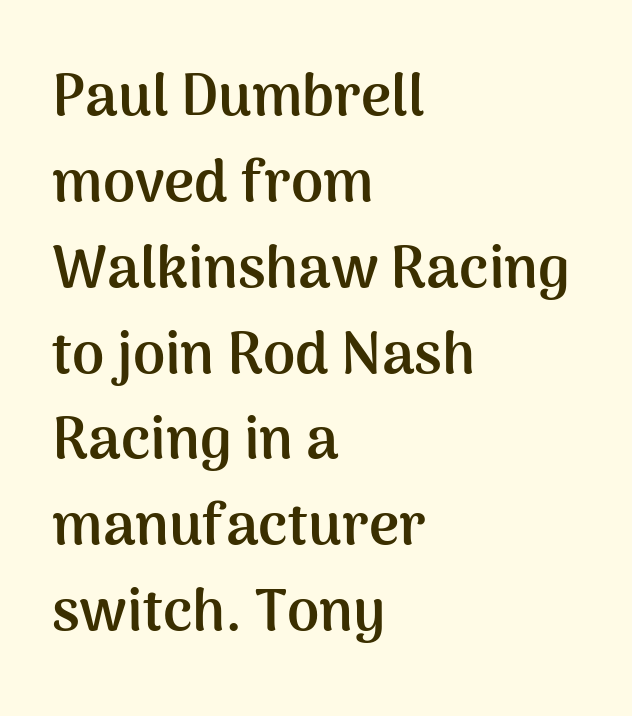
The face used here is rendered with its standard letterfit. The paragraph shown leans on its left margin. To sum up the face: it is a sans, with no serifs. Descenders are the only things crossing below the line. Think of a printed novel: that variable character pitch is what you see here. Heavy, bold letterforms.
